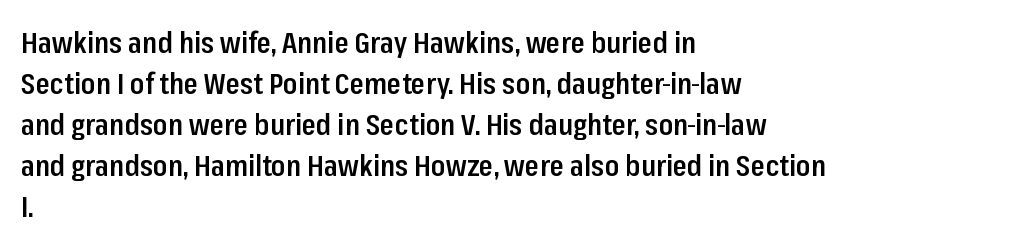
Q: Is the text bold? A: Semi-bold.
Q: Is the text italic (slanted)? A: No, it is upright.
Q: Is the typeface a serif or a sans-serif typeface? A: Sans-serif.
Q: Is the text underlined? A: No.
Q: How is the paragraph aligned? A: Left-aligned.
Q: Is the spacing between letters normal or unusually wide? A: Normal.
Q: Is the spacing between lines tight, normal or loose? A: Normal.
Q: Width (condensed, normal, or wide)? A: Condensed.
Q: Stroke contrast? A: Low.
Q: x-height? A: Medium.
Q: Monospaced? A: No.
